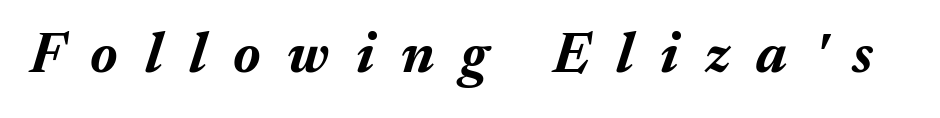
{"italic": "yes", "lean": "right", "slant_degrees": 17, "bold": "yes", "weight": "bold", "width": "normal", "stroke_contrast": "medium", "x_height": "medium", "monospaced": "no", "underline": "no", "letter_spacing": "wide", "letter_spacing_em": 0.47, "glyph_px": 57}
